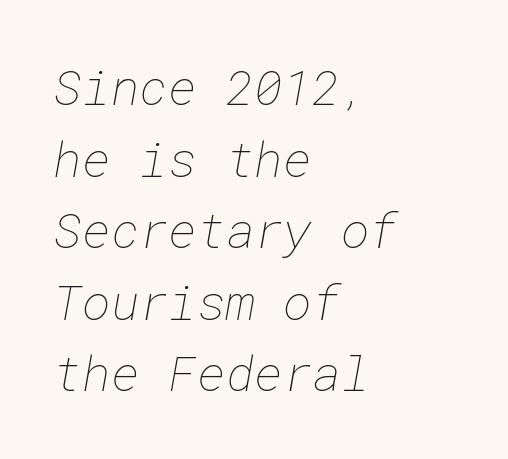
Nobody drew a line under any word here. Look at the tracking — it's just the regular setting, nothing added. Reading down the column, the eye jumps a familiar distance to each next line. Leftover space on each line is placed entirely after the last word.
